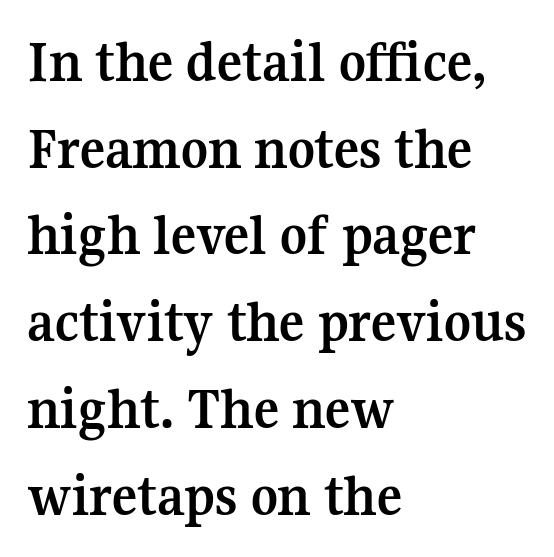
The image shows 59 px semibold serif type, upright; set left-aligned, normal line spacing (1.47x), normal letter spacing, not underlined; medium stroke contrast and a medium x-height.
